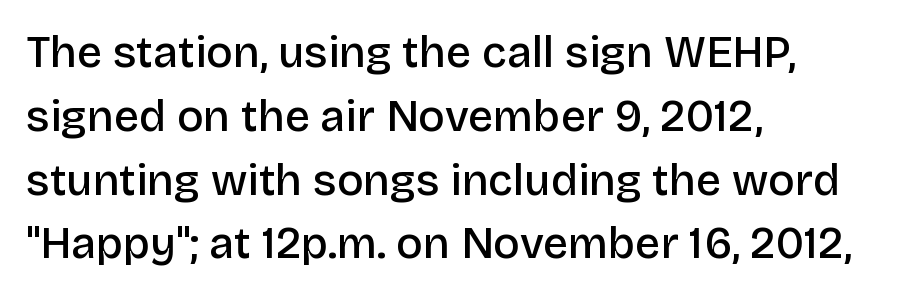
Every row of glyphs begins at an identical x-position on the left. Nobody touched the tracking dial on this one. Stems and bowls a touch heavier than normal — semibold. Varying glyph widths throughout — classic text-font behaviour.
